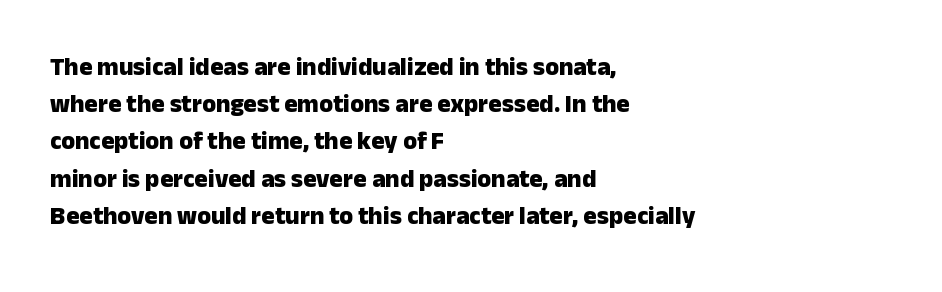
{"italic": "no", "bold": "yes", "underline": "no", "align": "left", "line_spacing": "normal", "line_spacing_ratio": 1.49, "letter_spacing": "normal", "letter_spacing_em": 0.0, "glyph_px": 25}
